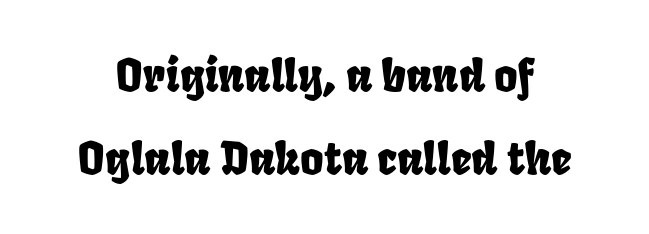
{"width": "condensed", "stroke_contrast": "low", "x_height": "large", "monospaced": "no", "underline": "no", "line_spacing_ratio": 1.84, "letter_spacing": "normal", "letter_spacing_em": 0.0, "glyph_px": 45}
